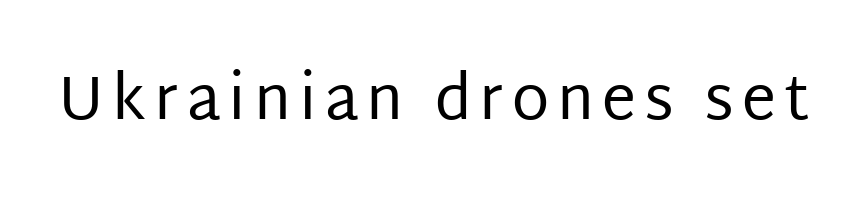
{"serif": "no", "italic": "no", "bold": "no", "weight": "regular", "width": "normal", "stroke_contrast": "low", "x_height": "large", "monospaced": "no", "underline": "no", "glyph_px": 61}
